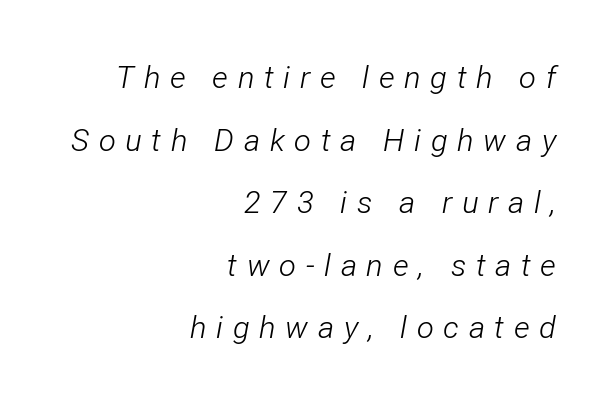
Q: Is the text bold? A: No.
Q: Is the text italic (slanted)? A: Yes, it leans right by about 12 degrees.
Q: Is the text underlined? A: No.
Q: How is the paragraph aligned? A: Right-aligned.
Q: Is the spacing between letters normal or unusually wide? A: Unusually wide.
Q: Is the spacing between lines tight, normal or loose? A: Loose.
Q: Width (condensed, normal, or wide)? A: Condensed.
Q: Stroke contrast? A: Low.
Q: x-height? A: Medium.
Q: Monospaced? A: No.
